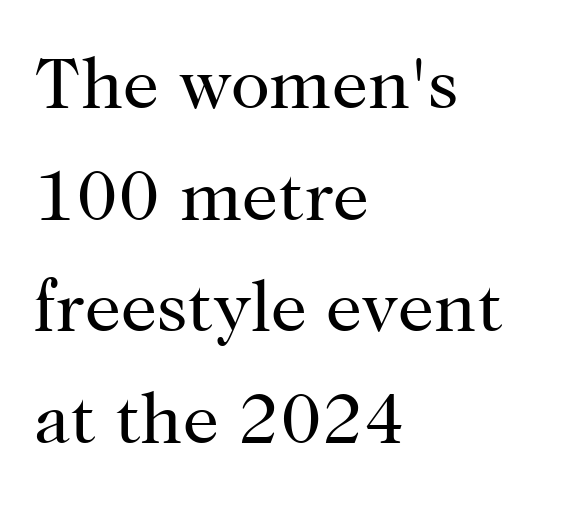
Q: Is the text bold? A: No.
Q: Is the text italic (slanted)? A: No, it is upright.
Q: Is the typeface a serif or a sans-serif typeface? A: Serif.
Q: Is the text underlined? A: No.
Q: How is the paragraph aligned? A: Left-aligned.
Q: Is the spacing between letters normal or unusually wide? A: Normal.
Q: Is the spacing between lines tight, normal or loose? A: Normal.
Q: Width (condensed, normal, or wide)? A: Normal.
Q: Stroke contrast? A: High.
Q: x-height? A: Medium.
Q: Monospaced? A: No.
